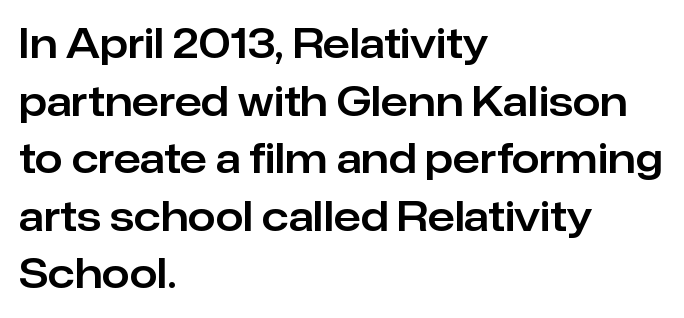
You can tell it's not italic because the verticals are truly vertical. The strip under each line holds only bare page. Layout note: lines flush left. Students, note that the glyphs here touch the page at normal intervals. Is this a fixed-width face? No — the glyphs have proportional, varying widths. Grotesque or geometric, the face here clearly has no serifs.
